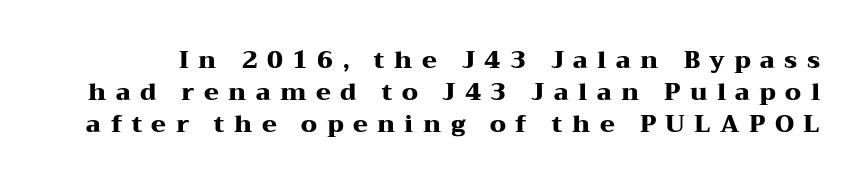
{"italic": "no", "bold": "yes", "underline": "no", "line_spacing": "normal", "line_spacing_ratio": 1.34, "letter_spacing": "wide", "letter_spacing_em": 0.39, "glyph_px": 24}
